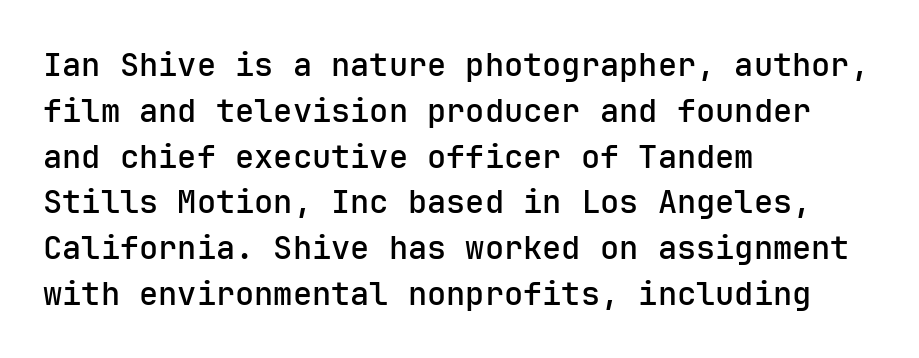
{"serif": "no", "italic": "no", "width": "normal", "stroke_contrast": "low", "x_height": "medium", "monospaced": "yes", "underline": "no", "align": "left", "line_spacing": "normal", "line_spacing_ratio": 1.43, "letter_spacing": "normal", "letter_spacing_em": 0.0, "glyph_px": 32}
